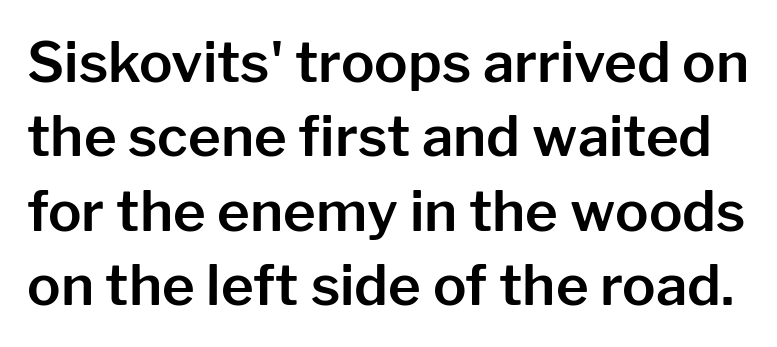
Q: Is the text italic (slanted)? A: No, it is upright.
Q: Is the typeface a serif or a sans-serif typeface? A: Sans-serif.
Q: Is the text underlined? A: No.
Q: Is the spacing between letters normal or unusually wide? A: Normal.
Q: Is the spacing between lines tight, normal or loose? A: Normal.
Q: Width (condensed, normal, or wide)? A: Normal.
Q: Stroke contrast? A: Low.
Q: x-height? A: Medium.
Q: Monospaced? A: No.
